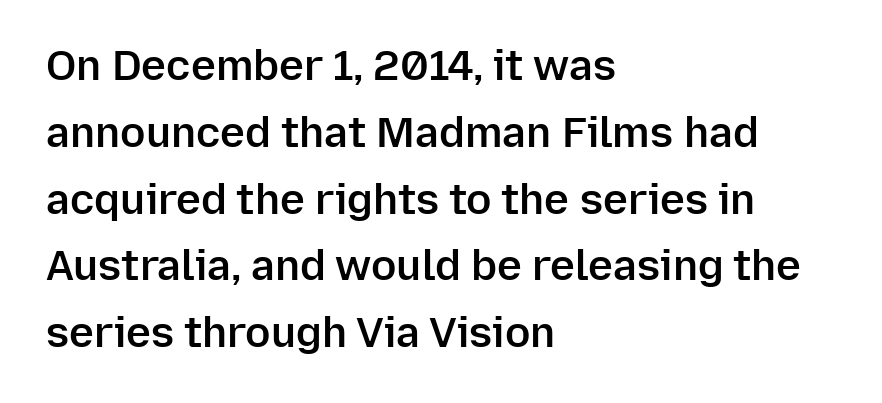
Q: Is the text bold? A: Semi-bold.
Q: Is the text italic (slanted)? A: No, it is upright.
Q: Is the typeface a serif or a sans-serif typeface? A: Sans-serif.
Q: Is the text underlined? A: No.
Q: How is the paragraph aligned? A: Left-aligned.
Q: Is the spacing between letters normal or unusually wide? A: Normal.
Q: Is the spacing between lines tight, normal or loose? A: Normal.
Q: Width (condensed, normal, or wide)? A: Normal.
Q: Stroke contrast? A: Low.
Q: x-height? A: Medium.
Q: Monospaced? A: No.
